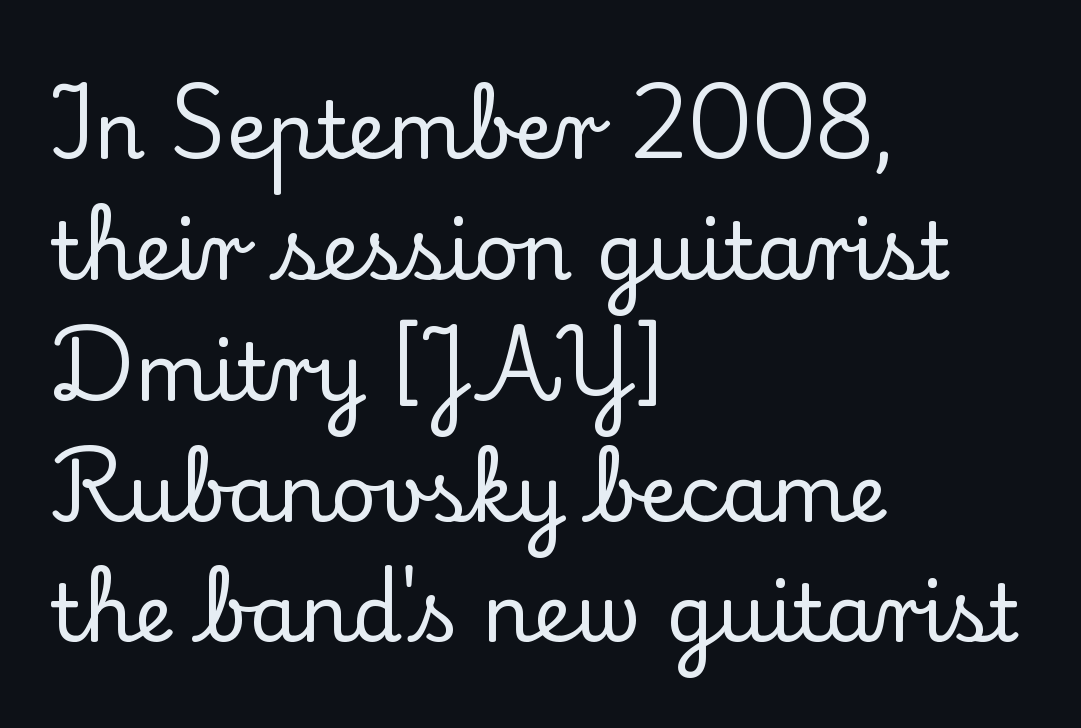
The image shows 79 px serif type, upright; set left-aligned, normal line spacing (1.53x), normal letter spacing, not underlined; low stroke contrast and a small x-height.
